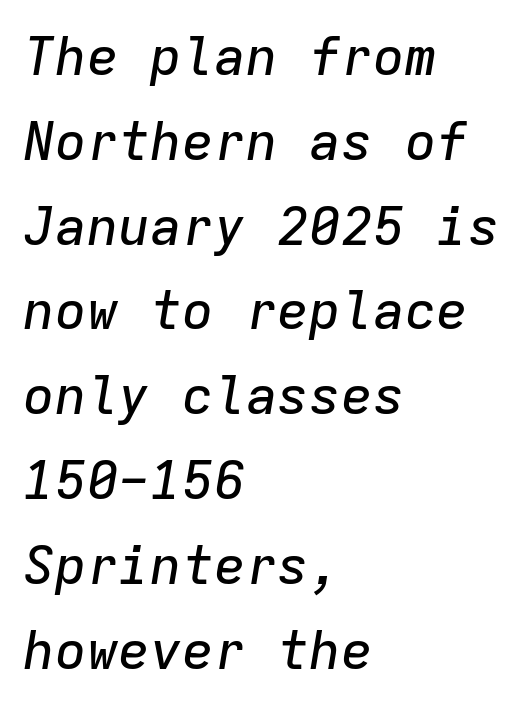
The rows are spaced the way most documents space them. A typesetter would call this monospace, since all characters share one set width. Horizontal alignment here is leftward, the default for most running prose. Italic? Definitely — the glyphs are oblique. Spacing between characters is what you'd get straight out of the box. Descender tails drop into unmarked territory.
